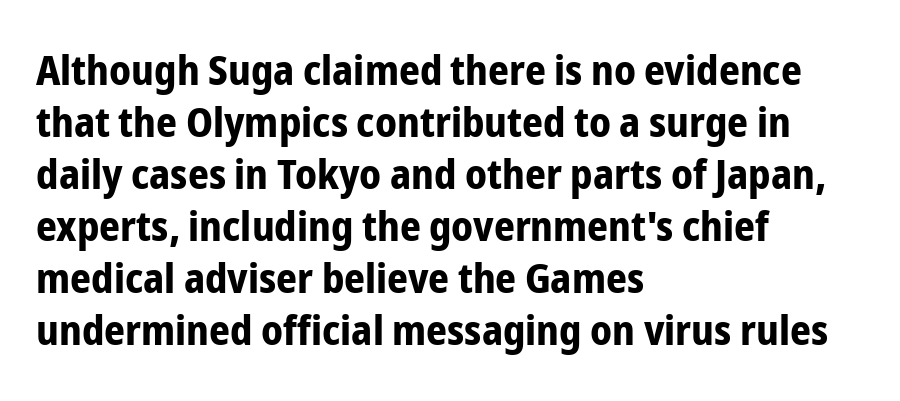
The image shows 41 px bold, condensed sans-serif type, upright; set left-aligned, normal line spacing (1.27x), normal letter spacing, not underlined; low stroke contrast and a medium x-height.
